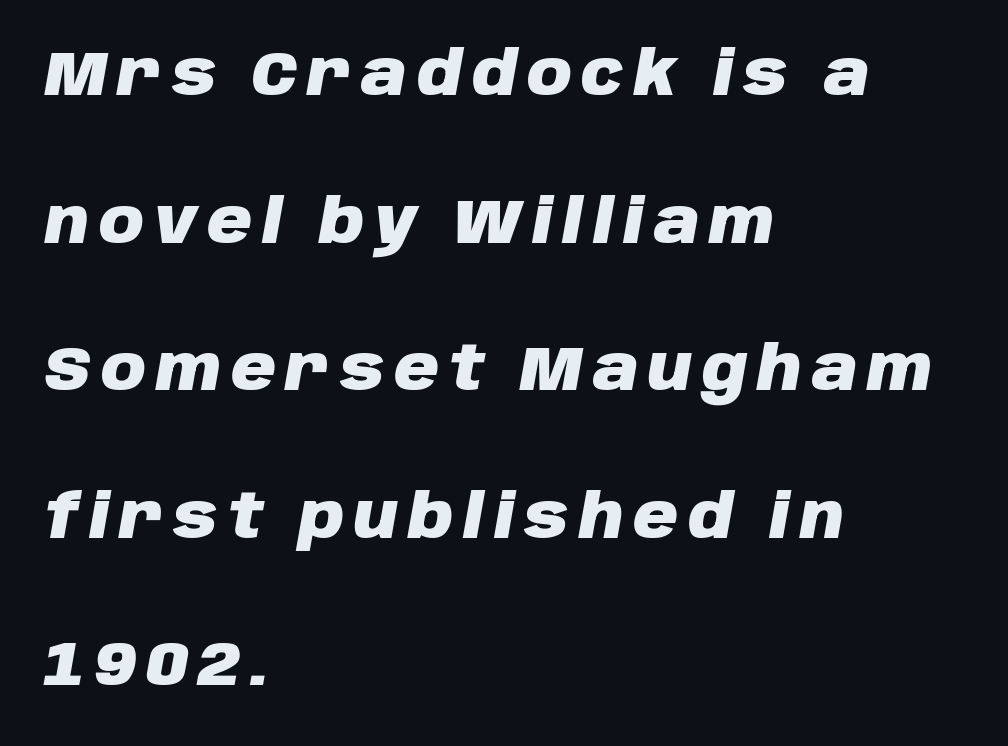
Q: Is the text bold? A: Yes.
Q: Is the text italic (slanted)? A: Yes, it leans right by about 10 degrees.
Q: Is the text underlined? A: No.
Q: How is the paragraph aligned? A: Left-aligned.
Q: Is the spacing between lines tight, normal or loose? A: Loose.
Q: Width (condensed, normal, or wide)? A: Normal.
Q: Stroke contrast? A: Low.
Q: x-height? A: Large.
Q: Monospaced? A: No.
